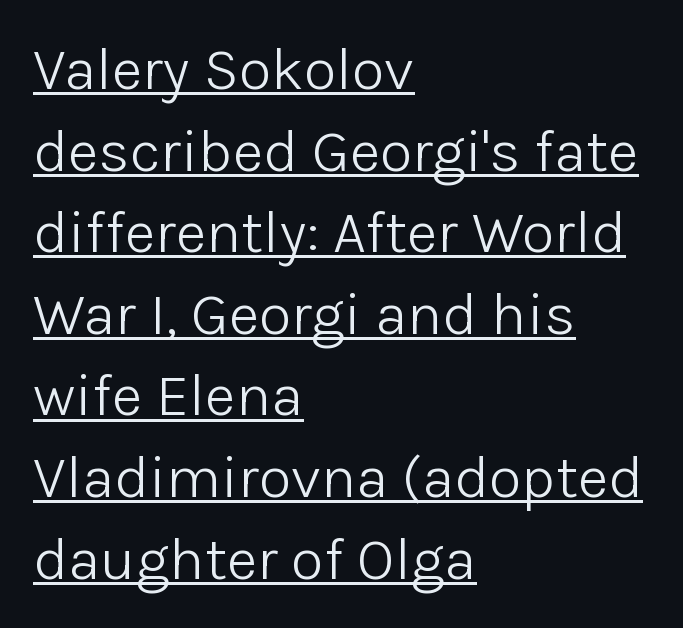
The image shows 60 px light sans-serif type, upright; set left-aligned, normal line spacing (1.36x), normal letter spacing, underlined; low stroke contrast and a medium x-height.
